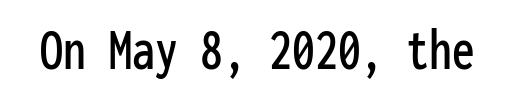
Q: Is the text italic (slanted)? A: No, it is upright.
Q: Is the typeface a serif or a sans-serif typeface? A: Sans-serif.
Q: Is the text underlined? A: No.
Q: Is the spacing between letters normal or unusually wide? A: Normal.
Q: Width (condensed, normal, or wide)? A: Condensed.
Q: Stroke contrast? A: Low.
Q: x-height? A: Medium.
Q: Monospaced? A: Yes.
